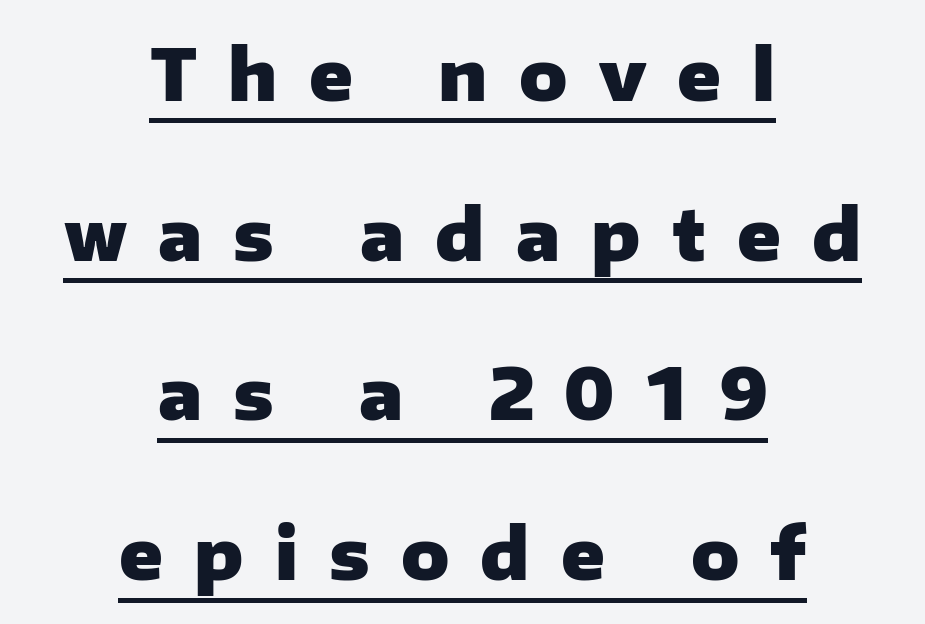
There is plenty of visible air inserted between adjacent glyphs. Notice how the passage keeps no hard edge, just a central spine. Regarding leading, the lines here are spaced well apart. Each letter keeps its own natural width here, so spacing adapts to shape.
